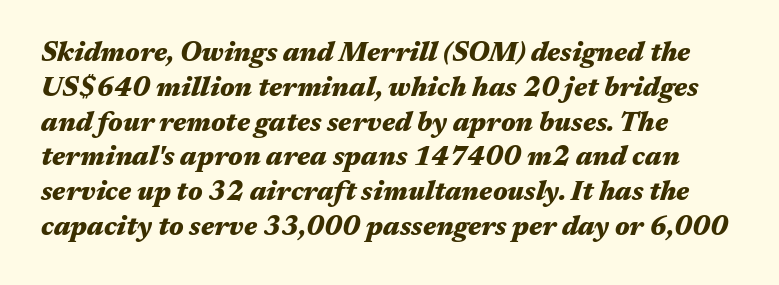
The image shows 27 px bold type, italic (leaning right); set left-aligned, normal line spacing (1.29x), normal letter spacing, not underlined.
